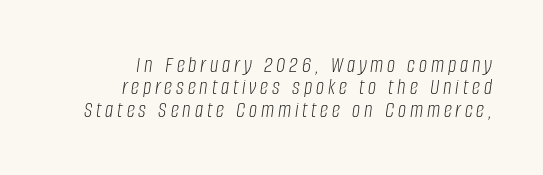
This block would grow much taller if given ordinary leading; it's compressed now. Is the type slanted? Yes — the strokes lean at a clear angle. Counters stay open thanks to moderate or lighter strokes. These lines are set flush right with a ragged left edge. Words float on clear page, feet unadorned.
